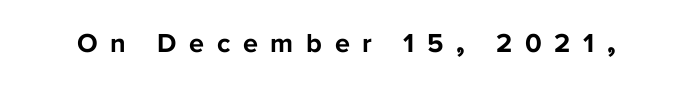
{"italic": "no", "bold": "yes", "underline": "no", "letter_spacing": "wide", "letter_spacing_em": 0.47, "glyph_px": 27}
